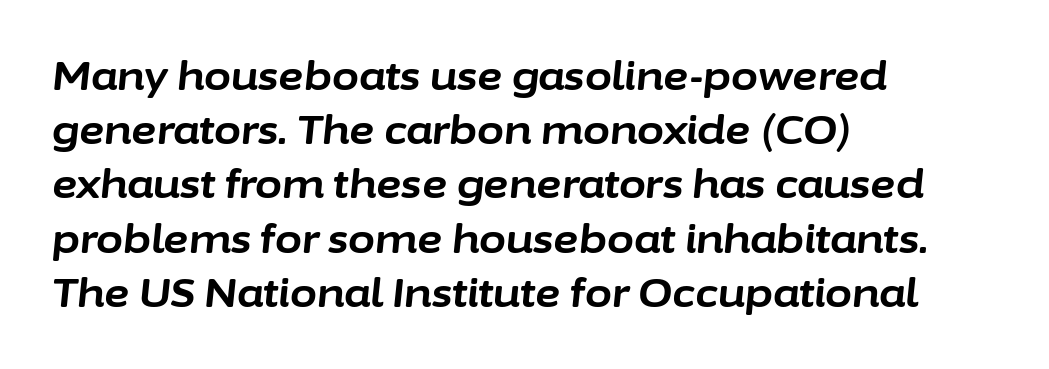
{"italic": "yes", "lean": "right", "slant_degrees": 6, "bold": "yes", "weight": "bold", "width": "normal", "stroke_contrast": "low", "x_height": "medium", "monospaced": "no", "underline": "no", "align": "left", "line_spacing": "normal", "line_spacing_ratio": 1.39, "letter_spacing": "normal", "letter_spacing_em": 0.0, "glyph_px": 39}
